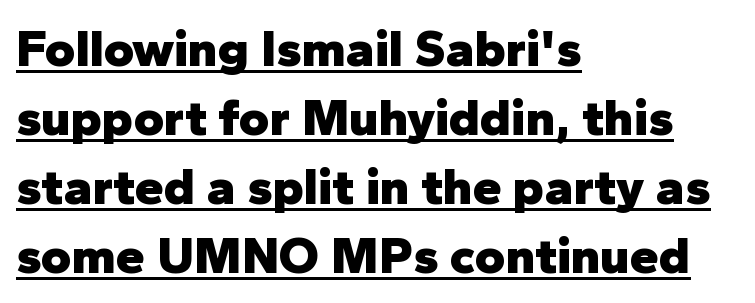
Q: Is the text bold? A: Yes.
Q: Is the text italic (slanted)? A: No, it is upright.
Q: Is the typeface a serif or a sans-serif typeface? A: Sans-serif.
Q: Is the text underlined? A: Yes.
Q: How is the paragraph aligned? A: Left-aligned.
Q: Is the spacing between letters normal or unusually wide? A: Normal.
Q: Is the spacing between lines tight, normal or loose? A: Normal.
Q: Width (condensed, normal, or wide)? A: Normal.
Q: Stroke contrast? A: Low.
Q: x-height? A: Medium.
Q: Monospaced? A: No.
